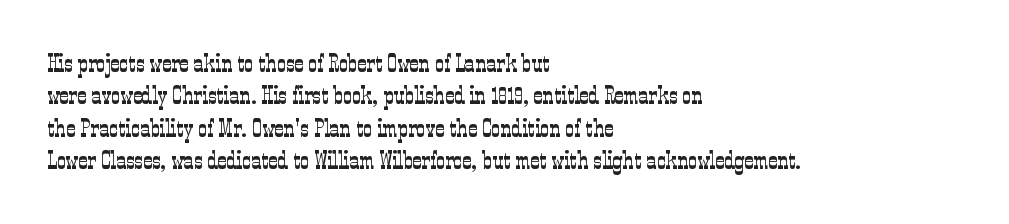
{"italic": "no", "bold": "no", "underline": "no", "align": "left", "line_spacing": "normal", "line_spacing_ratio": 1.3, "letter_spacing": "normal", "letter_spacing_em": 0.0, "glyph_px": 25}
